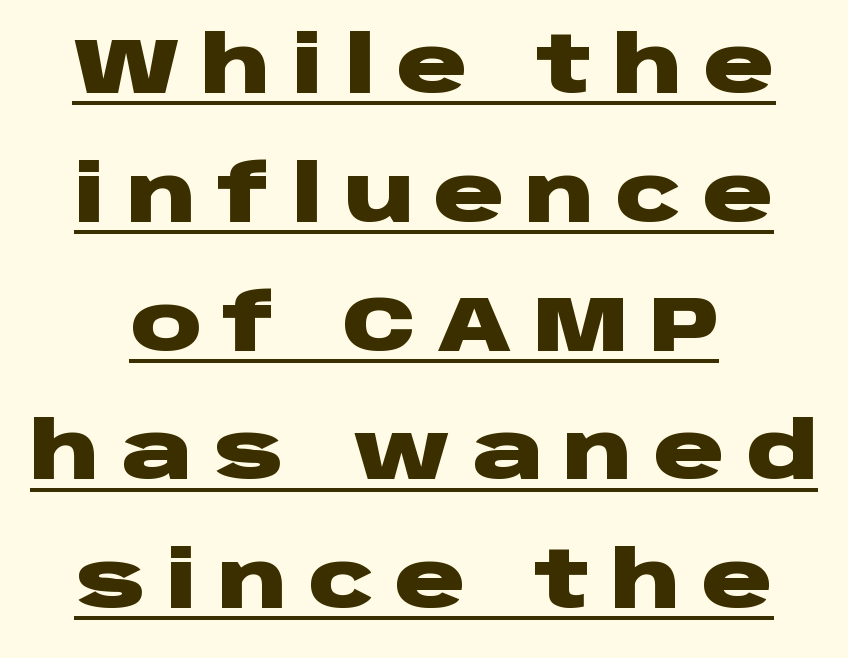
{"serif": "no", "italic": "no", "bold": "yes", "weight": "heavy", "width": "wide", "stroke_contrast": "low", "x_height": "large", "monospaced": "no", "underline": "yes", "align": "center", "line_spacing": "normal", "line_spacing_ratio": 1.63, "letter_spacing": "wide", "letter_spacing_em": 0.26, "glyph_px": 79}
